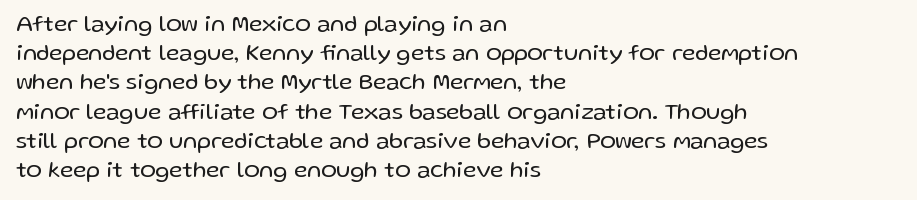
{"italic": "no", "bold": "no", "underline": "no", "align": "left", "line_spacing": "normal", "line_spacing_ratio": 1.27, "letter_spacing": "normal", "letter_spacing_em": 0.0, "glyph_px": 23}
